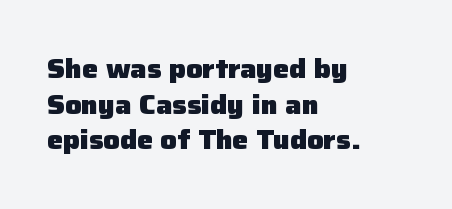
A typesetter would call this leading conventional body-copy spacing. Standard letterfit; no display-style spreading of the glyphs. The axis of the letterforms is exactly vertical. Typeset ragged right — the left edge is the straight one. Clear beneath every line of the passage. Each glyph is drawn with heavy, bold strokes.
